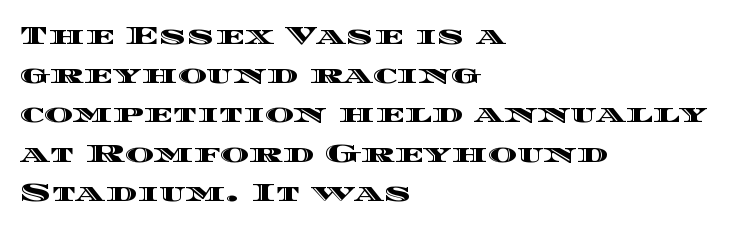
{"italic": "no", "underline": "no", "align": "left", "line_spacing": "normal", "line_spacing_ratio": 1.57, "letter_spacing": "normal", "letter_spacing_em": 0.0, "glyph_px": 25}
